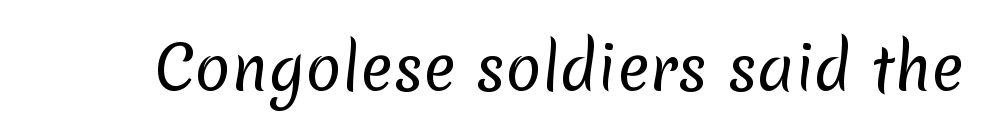
Weight class: somewhere from thin through regular. The letters carry no serifs — their stems end cleanly without finishing strokes. Is this a fixed-width face? No — the glyphs have proportional, varying widths. Nobody touched the tracking dial on this one. Lines of text with bare space underneath.
